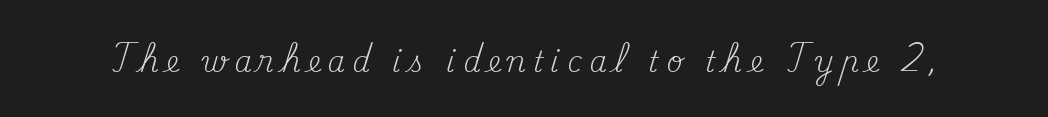
The rendering uses natural spacing where letterforms have individual widths. Just letters on the line, the space beneath them empty. The typeface chosen for these lines features serifs. A light-to-regular cut is what we see here. Substantial extra tracking has been applied to these lines.
